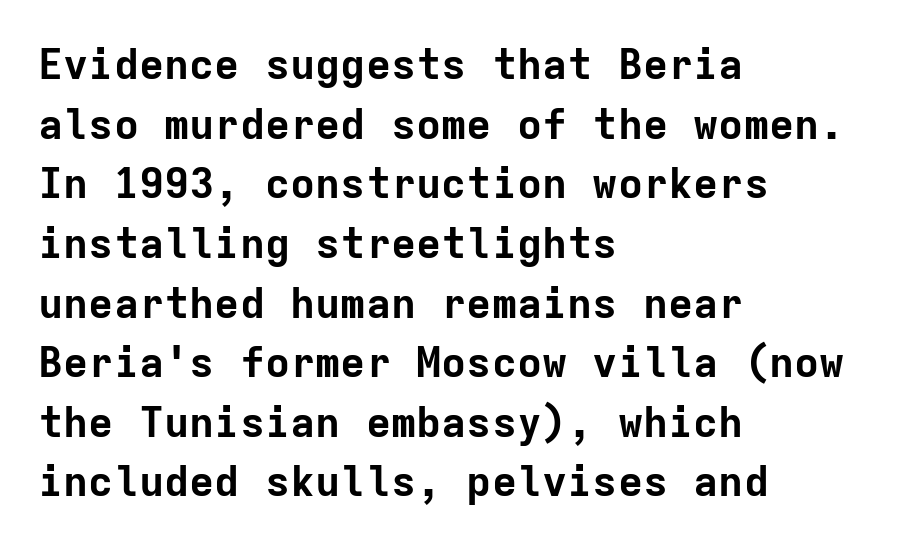
Q: Is the text bold? A: Yes.
Q: Is the text italic (slanted)? A: No, it is upright.
Q: Is the typeface a serif or a sans-serif typeface? A: Sans-serif.
Q: Is the text underlined? A: No.
Q: How is the paragraph aligned? A: Left-aligned.
Q: Is the spacing between letters normal or unusually wide? A: Normal.
Q: Is the spacing between lines tight, normal or loose? A: Normal.
Q: Width (condensed, normal, or wide)? A: Normal.
Q: Stroke contrast? A: Low.
Q: x-height? A: Medium.
Q: Monospaced? A: Yes.
